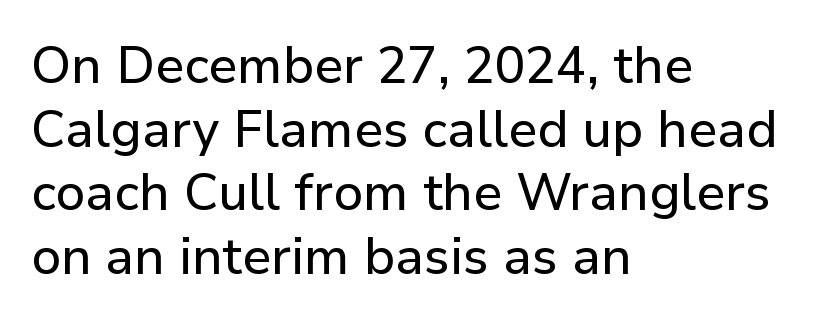
{"serif": "no", "italic": "no", "width": "normal", "stroke_contrast": "low", "x_height": "medium", "monospaced": "no", "underline": "no", "align": "left", "line_spacing": "normal", "line_spacing_ratio": 1.25, "letter_spacing": "normal", "letter_spacing_em": 0.0, "glyph_px": 51}
